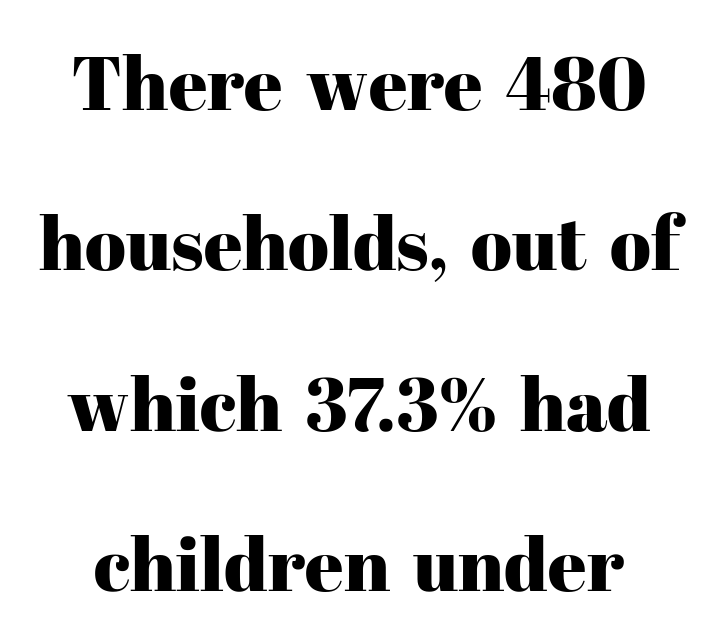
{"serif": "yes", "italic": "no", "width": "normal", "stroke_contrast": "high", "x_height": "medium", "monospaced": "no", "underline": "no", "line_spacing": "loose", "line_spacing_ratio": 2.14, "letter_spacing": "normal", "letter_spacing_em": 0.0, "glyph_px": 75}
